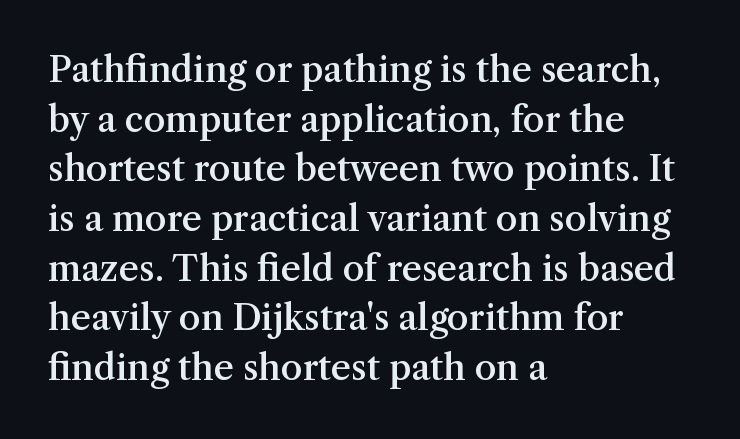
{"serif": "yes", "italic": "no", "bold": "semi", "weight": "semibold", "width": "normal", "stroke_contrast": "medium", "x_height": "medium", "monospaced": "no", "underline": "no", "align": "left", "line_spacing": "normal", "line_spacing_ratio": 1.42, "letter_spacing": "normal", "letter_spacing_em": 0.0, "glyph_px": 35}
